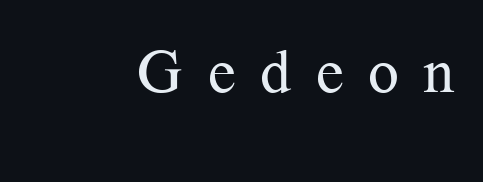
{"serif": "yes", "italic": "no", "bold": "no", "weight": "regular", "width": "normal", "stroke_contrast": "medium", "x_height": "medium", "monospaced": "no", "underline": "no", "align": "right", "letter_spacing": "wide", "letter_spacing_em": 0.4, "glyph_px": 61}
